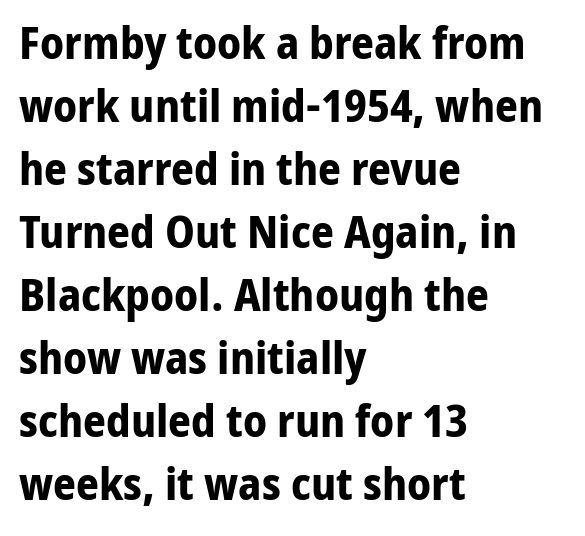
The image shows 45 px bold sans-serif type, upright; set left-aligned, normal line spacing (1.4x), normal letter spacing, not underlined; low stroke contrast and a medium x-height.
